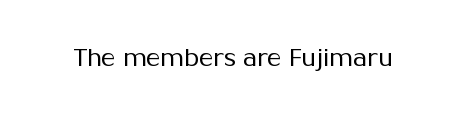
The image shows 24 px text type, upright; set normal letter spacing, not underlined.
